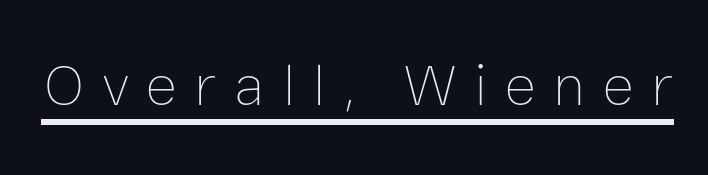
Students, observe the line beneath the letters — that is underlining. These lines are rendered in a variable-pitch font. Posture: vertical. Is the stroke heavy? The answer is a plain regular-or-lighter.
